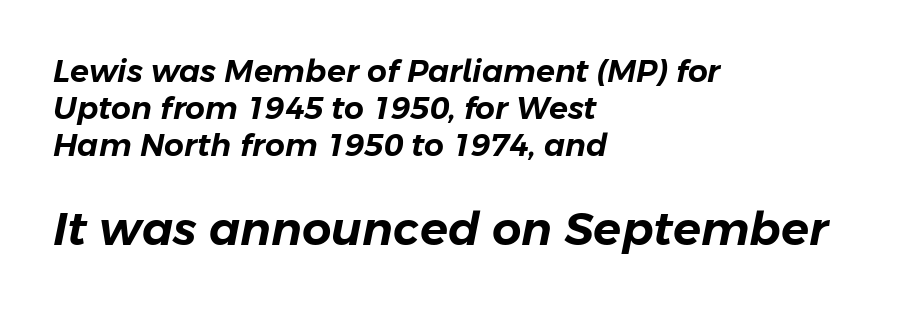
If you squint, the bottom block still reads clearly — it's the larger of the two. A bare baseline throughout the passage. Notice how the stems are inclined rather than vertical — that's the hallmark of italics. The letters advance in unequal steps, a hallmark of proportional type.
